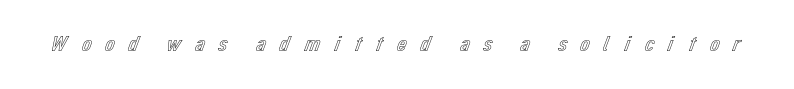
{"underline": "no", "letter_spacing": "wide", "letter_spacing_em": 0.5, "glyph_px": 22}
